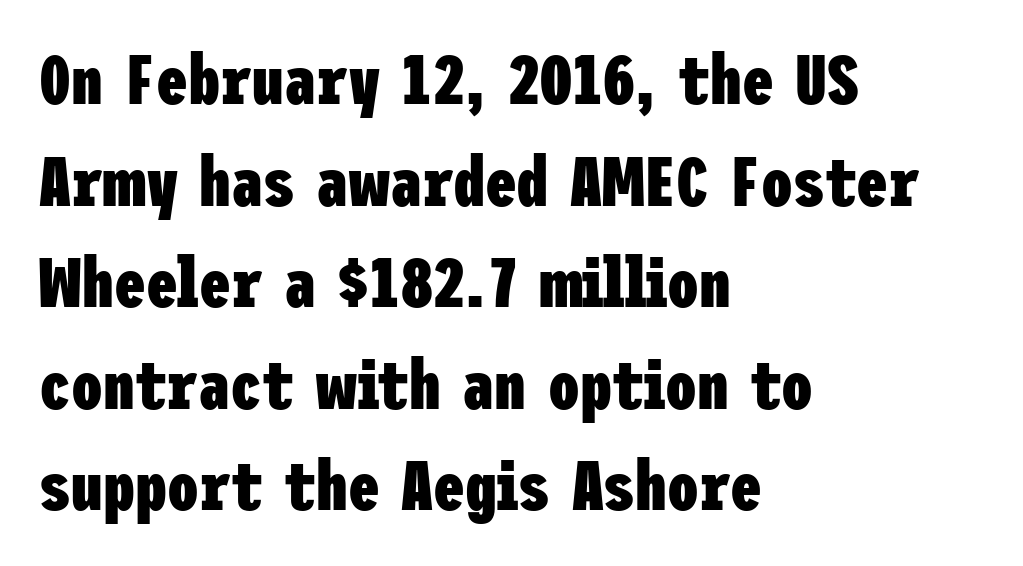
Q: Is the text bold? A: Yes.
Q: Is the text italic (slanted)? A: No, it is upright.
Q: Is the typeface a serif or a sans-serif typeface? A: Sans-serif.
Q: Is the text underlined? A: No.
Q: How is the paragraph aligned? A: Left-aligned.
Q: Is the spacing between letters normal or unusually wide? A: Normal.
Q: Is the spacing between lines tight, normal or loose? A: Normal.
Q: Width (condensed, normal, or wide)? A: Condensed.
Q: Stroke contrast? A: Low.
Q: x-height? A: Medium.
